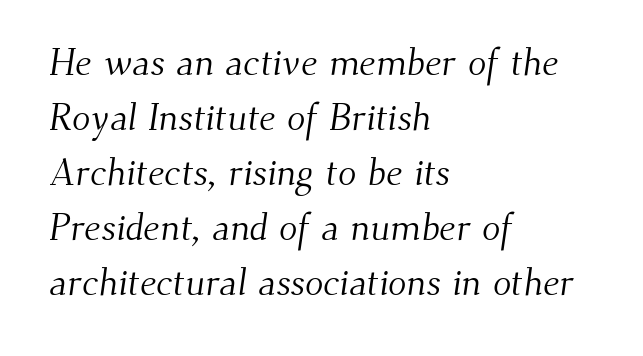
The compositor pushed each line to the left boundary. Standard letterfit; no display-style spreading of the glyphs. Note: serifs present on the glyphs. Rows of type keep a routine distance in the vertical direction.
